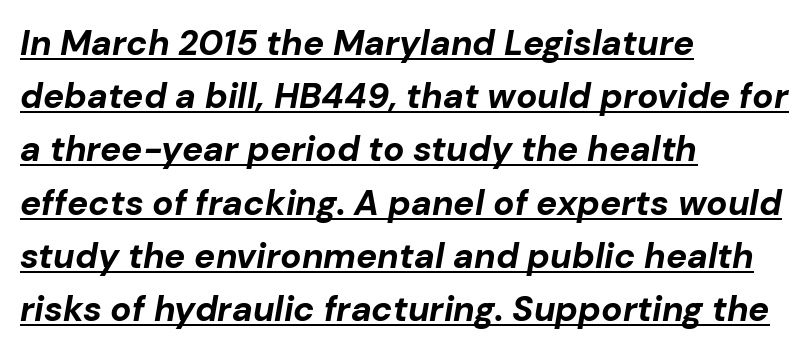
Q: Is the text bold? A: Yes.
Q: Is the text italic (slanted)? A: Yes, it leans right by about 10 degrees.
Q: Is the text underlined? A: Yes.
Q: How is the paragraph aligned? A: Left-aligned.
Q: Is the spacing between letters normal or unusually wide? A: Normal.
Q: Is the spacing between lines tight, normal or loose? A: Normal.
Q: Width (condensed, normal, or wide)? A: Normal.
Q: Stroke contrast? A: Low.
Q: x-height? A: Medium.
Q: Monospaced? A: No.
